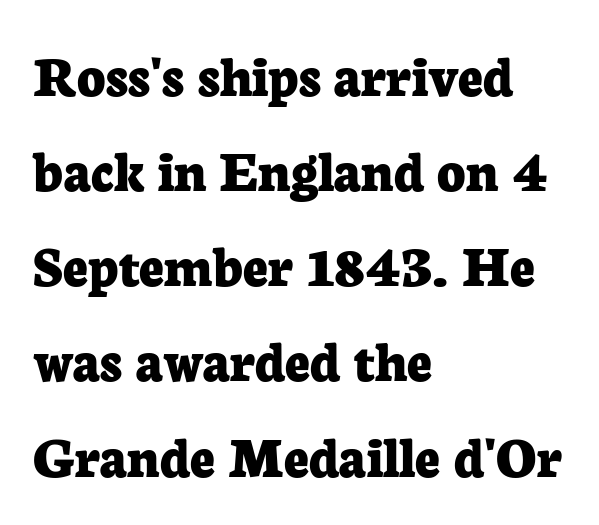
Rows of type keep a routine distance in the vertical direction. This is serif lettering, the kind often seen in printed books. This sample has the flowing, uneven cadence of proportional lettering. Which margin do the lines hug? The left one — the right edge is uneven. Beneath every word, the page is bare. The typesetting leans heavy: a genuine bold.
